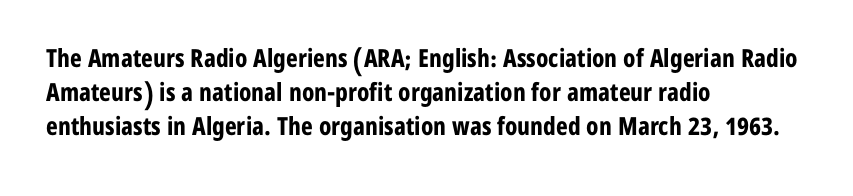
The lines in this sample share a left origin and differ only in where they stop. Summary of vertical rhythm: regular, with standard interline spacing. Italic: no, the glyphs are upright roman. The letterforms sit shoulder to shoulder at normal distance. Set as a true bold cut, around the 700 mark. The baseline area is clear.
